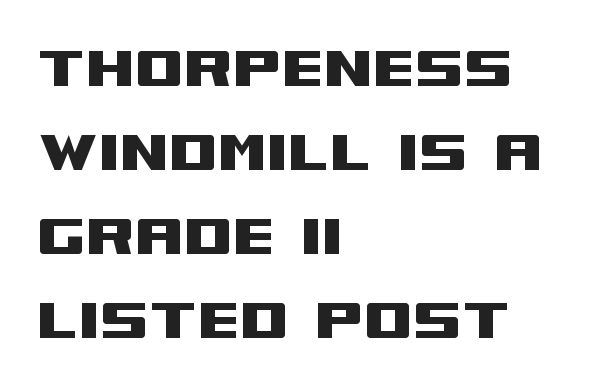
Observe the ordinary spacing: letters are neighbours, not strangers. Spacing verdict: proportional, widths tailored to each character. Nobody drew a line under any word here. Notice how the stems are strictly vertical — no italics here. A classic flush-left, rag-right setting is used for this passage.
